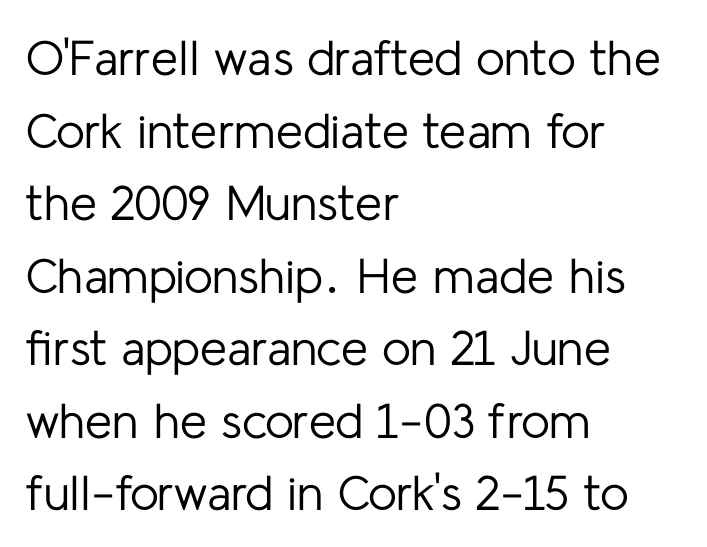
{"serif": "no", "italic": "no", "bold": "no", "weight": "regular", "width": "normal", "stroke_contrast": "low", "x_height": "medium", "monospaced": "no", "underline": "no", "align": "left", "line_spacing": "normal", "line_spacing_ratio": 1.48, "letter_spacing": "normal", "letter_spacing_em": 0.0, "glyph_px": 49}
